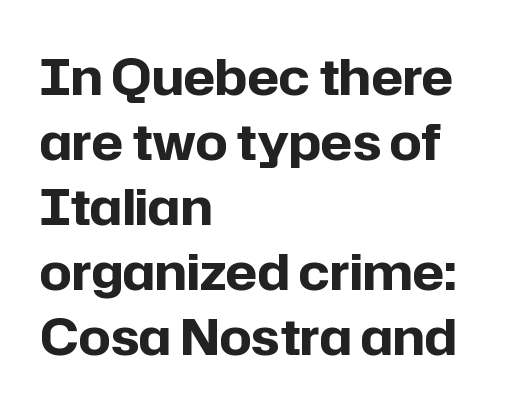
{"serif": "no", "italic": "no", "bold": "yes", "weight": "bold", "width": "normal", "stroke_contrast": "low", "x_height": "medium", "monospaced": "no", "underline": "no", "align": "left", "line_spacing": "normal", "line_spacing_ratio": 1.3, "letter_spacing": "normal", "letter_spacing_em": 0.0, "glyph_px": 50}
